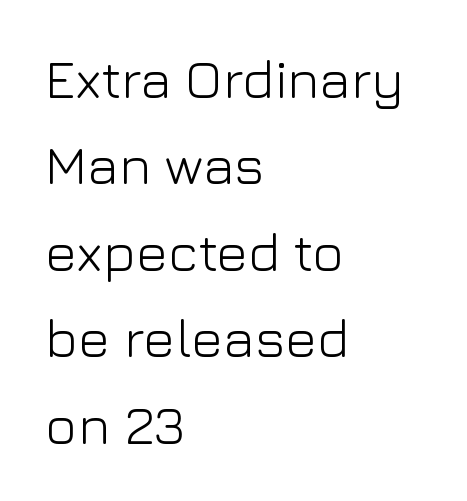
Q: Is the text bold? A: No.
Q: Is the text italic (slanted)? A: No, it is upright.
Q: Is the typeface a serif or a sans-serif typeface? A: Sans-serif.
Q: Is the text underlined? A: No.
Q: How is the paragraph aligned? A: Left-aligned.
Q: Is the spacing between letters normal or unusually wide? A: Normal.
Q: Is the spacing between lines tight, normal or loose? A: Normal.
Q: Width (condensed, normal, or wide)? A: Normal.
Q: Stroke contrast? A: Low.
Q: x-height? A: Medium.
Q: Monospaced? A: No.
